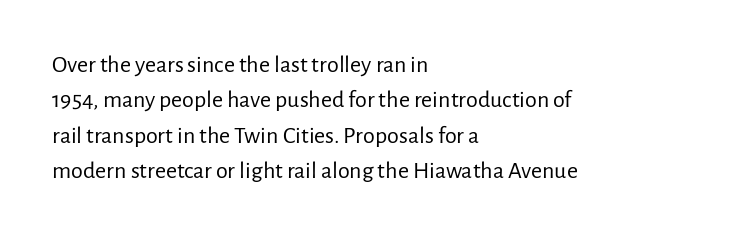
Q: Is the text bold? A: No.
Q: Is the text italic (slanted)? A: No, it is upright.
Q: Is the text underlined? A: No.
Q: How is the paragraph aligned? A: Left-aligned.
Q: Is the spacing between letters normal or unusually wide? A: Normal.
Q: Is the spacing between lines tight, normal or loose? A: Normal.
